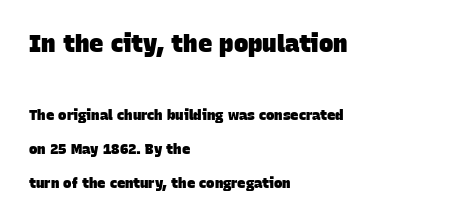
{"bold": "yes", "underline": "no", "align": "left", "line_spacing": "loose", "line_spacing_ratio": 2.41, "letter_spacing": "normal", "letter_spacing_em": 0.0, "larger_block": "first", "size_ratio": 1.71, "glyph_px": 24}
